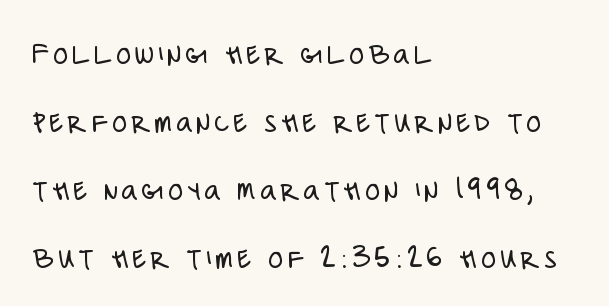
The specimen reads as upright at a glance. Caption: multi-line text, flush left, ragged right. This sample uses a sans-serif face. The designer dialed line spacing up above the default. The passage shown is not bold in any degree. Note the varied advance widths — an 'i' is clearly narrower than an 'm'.
